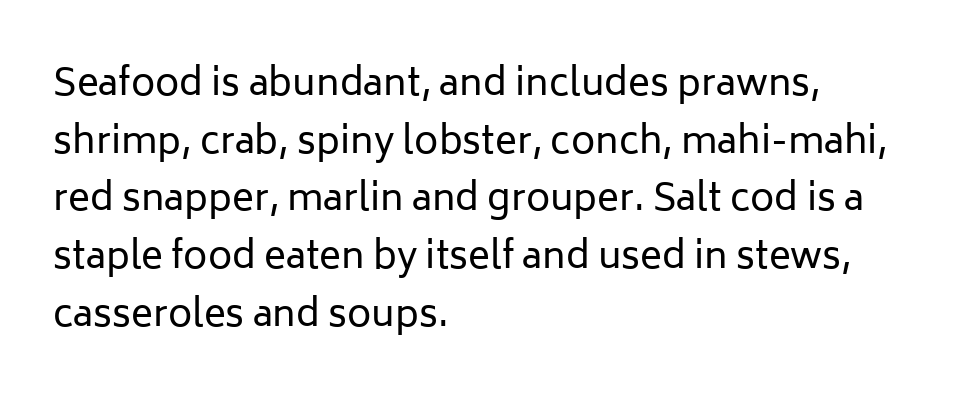
The lettering stays uniformly vertical, giving the passage a roman look. Weight class: somewhere from thin through regular. Examine the stroke ends and you'll find no serifs. Think of a printed novel: that variable character pitch is what you see here. Rows of type keep a routine distance in the vertical direction. Leftover space on each line is placed entirely after the last word.
